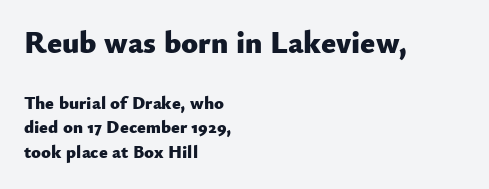
The image shows 31 px heavy sans-serif type, upright; set left-aligned, normal line spacing (1.38x), normal letter spacing, not underlined; the first (top) block is 1.72x larger; low stroke contrast and a small x-height.
